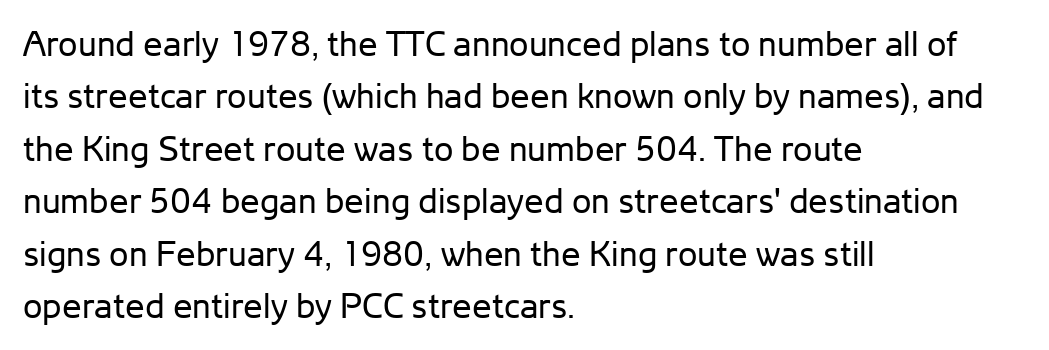
The image shows 35 px regular-weight sans-serif type, upright; set left-aligned, normal line spacing (1.5x), normal letter spacing, not underlined; low stroke contrast and a medium x-height.
